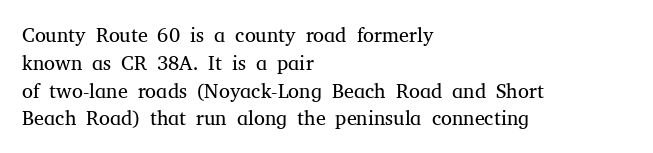
{"italic": "no", "bold": "no", "underline": "no", "align": "left", "line_spacing": "normal", "line_spacing_ratio": 1.39, "letter_spacing": "normal", "letter_spacing_em": 0.0, "glyph_px": 20}
